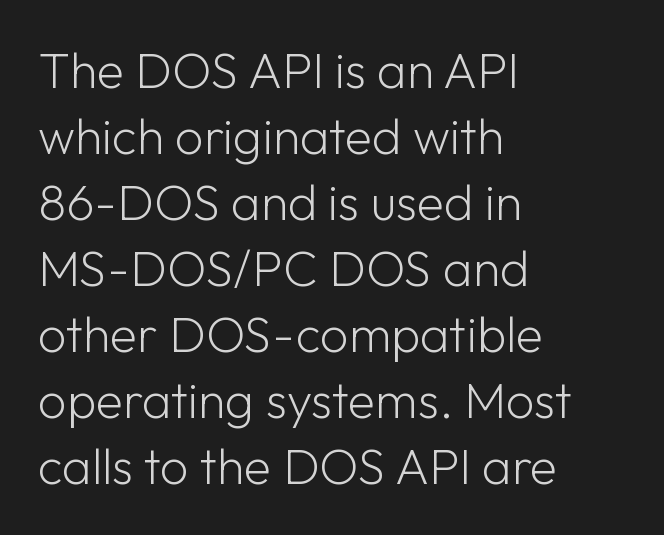
Q: Is the text bold? A: No.
Q: Is the text italic (slanted)? A: No, it is upright.
Q: Is the typeface a serif or a sans-serif typeface? A: Sans-serif.
Q: Is the text underlined? A: No.
Q: How is the paragraph aligned? A: Left-aligned.
Q: Is the spacing between letters normal or unusually wide? A: Normal.
Q: Is the spacing between lines tight, normal or loose? A: Normal.
Q: Width (condensed, normal, or wide)? A: Normal.
Q: Stroke contrast? A: Low.
Q: x-height? A: Medium.
Q: Monospaced? A: No.
